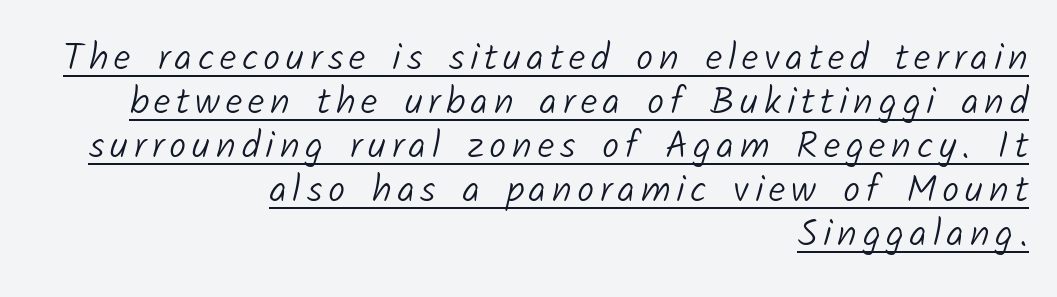
The font sits on the lighter half of the weight spectrum, regular included. Caption: multi-line text, flush right, ragged left. This is sans-serif lettering, the kind often seen on screens and signage. Each letter keeps its own natural width here, so spacing adapts to shape. Underlining? Definitely there.
